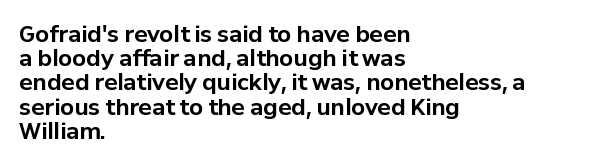
The image shows 22 px bold type, upright; set left-aligned, tight line spacing (1.1x), normal letter spacing, not underlined.
